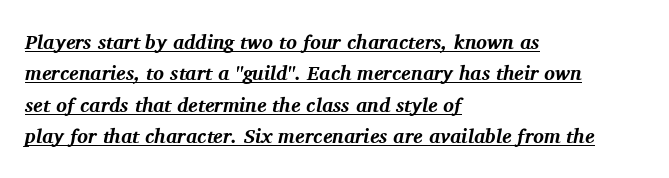
{"italic": "yes", "lean": "right", "slant_degrees": 11, "bold": "yes", "underline": "yes", "align": "left", "line_spacing": "normal", "line_spacing_ratio": 1.57, "letter_spacing": "normal", "letter_spacing_em": 0.0, "glyph_px": 20}
